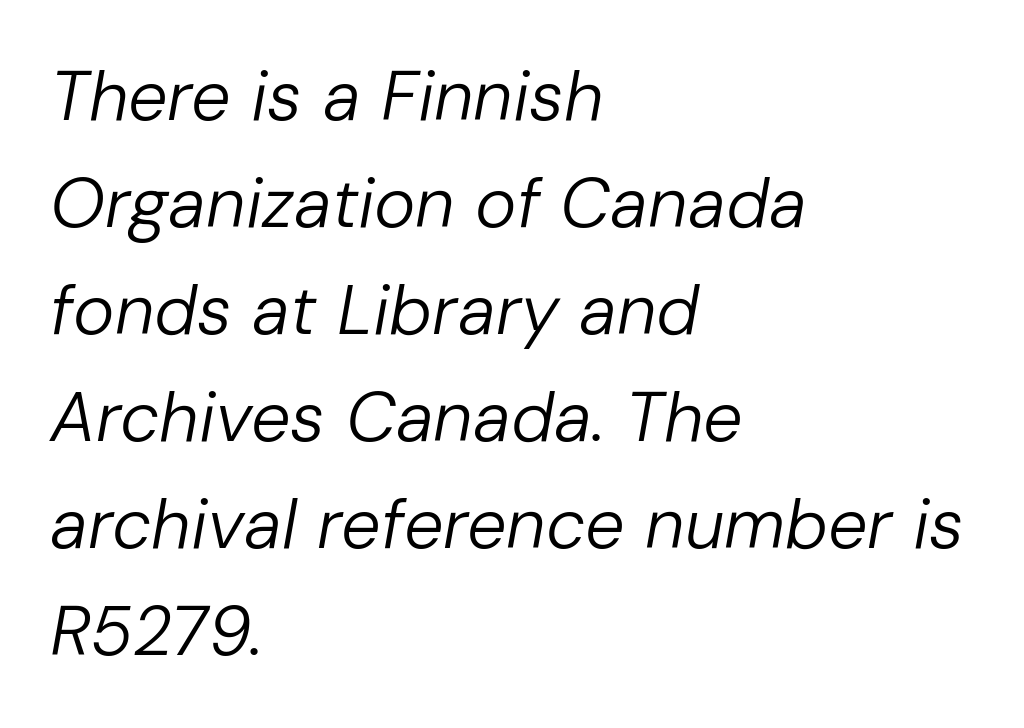
Q: Is the text bold? A: No.
Q: Is the text italic (slanted)? A: Yes, it leans right by about 10 degrees.
Q: Is the text underlined? A: No.
Q: How is the paragraph aligned? A: Left-aligned.
Q: Is the spacing between letters normal or unusually wide? A: Normal.
Q: Is the spacing between lines tight, normal or loose? A: Normal.
Q: Width (condensed, normal, or wide)? A: Normal.
Q: Stroke contrast? A: Low.
Q: x-height? A: Medium.
Q: Monospaced? A: No.
